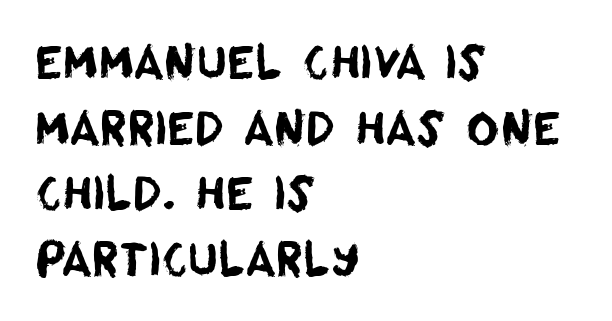
The image shows 45 px sans-serif type; set left-aligned, normal line spacing (1.46x), normal letter spacing, not underlined; low stroke contrast and a large x-height.
